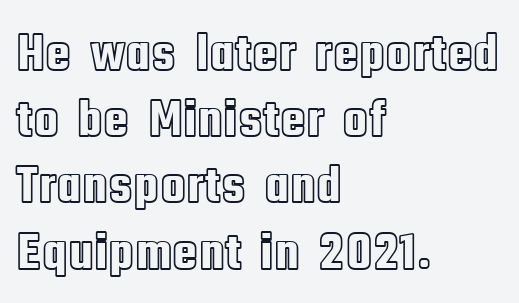
{"italic": "no", "width": "condensed", "x_height": "large", "monospaced": "no", "underline": "no", "align": "left", "line_spacing": "normal", "line_spacing_ratio": 1.25, "letter_spacing": "normal", "letter_spacing_em": 0.0, "glyph_px": 53}
